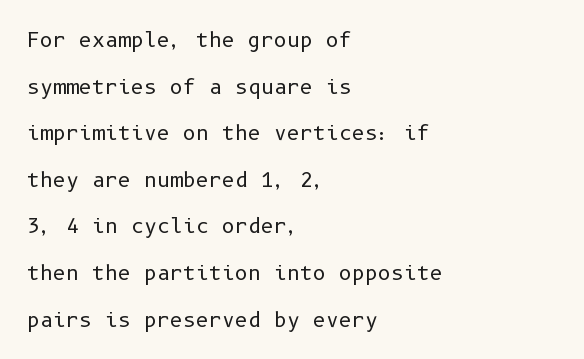
The image shows 20 px text type, upright; set left-aligned, loose line spacing (2.33x), normal letter spacing, not underlined.
